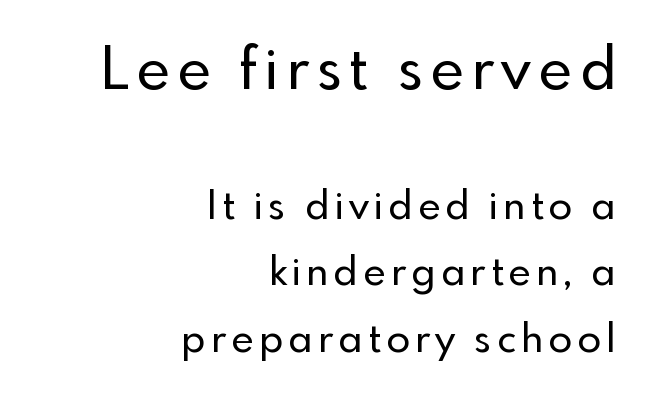
The letters stand upright; this is a roman face. Summary of vertical rhythm: regular, with standard interline spacing. Nobody drew a line under any word here. Typeset ragged left — the right edge is the straight one. Whoever set this made the first block the dominant, larger element. This sample has the flowing, uneven cadence of proportional lettering.
